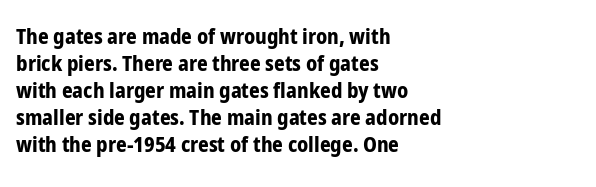
Q: Is the text bold? A: Yes.
Q: Is the text italic (slanted)? A: No, it is upright.
Q: Is the text underlined? A: No.
Q: How is the paragraph aligned? A: Left-aligned.
Q: Is the spacing between letters normal or unusually wide? A: Normal.
Q: Is the spacing between lines tight, normal or loose? A: Normal.
